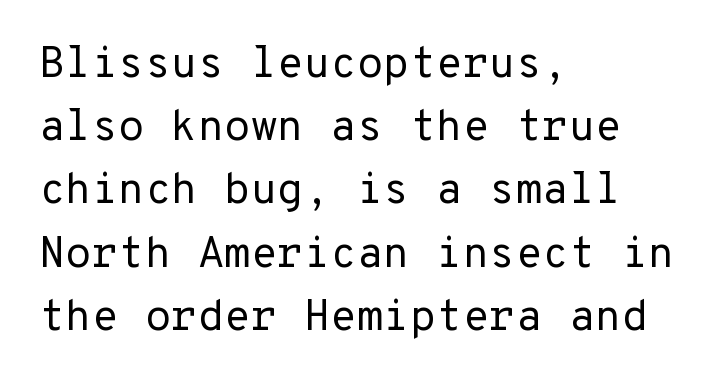
{"serif": "no", "italic": "no", "bold": "no", "weight": "regular", "width": "normal", "stroke_contrast": "low", "x_height": "medium", "underline": "no", "align": "left", "line_spacing": "normal", "line_spacing_ratio": 1.47, "letter_spacing": "normal", "letter_spacing_em": 0.0, "glyph_px": 43}
